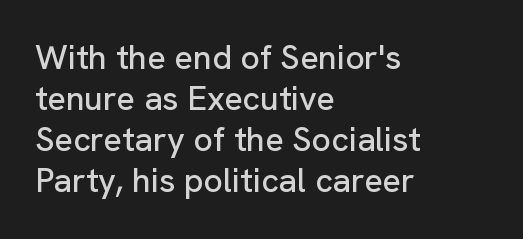
Q: Is the text italic (slanted)? A: No, it is upright.
Q: Is the typeface a serif or a sans-serif typeface? A: Sans-serif.
Q: Is the text underlined? A: No.
Q: How is the paragraph aligned? A: Left-aligned.
Q: Is the spacing between letters normal or unusually wide? A: Normal.
Q: Width (condensed, normal, or wide)? A: Normal.
Q: Stroke contrast? A: Low.
Q: x-height? A: Medium.
Q: Monospaced? A: No.
